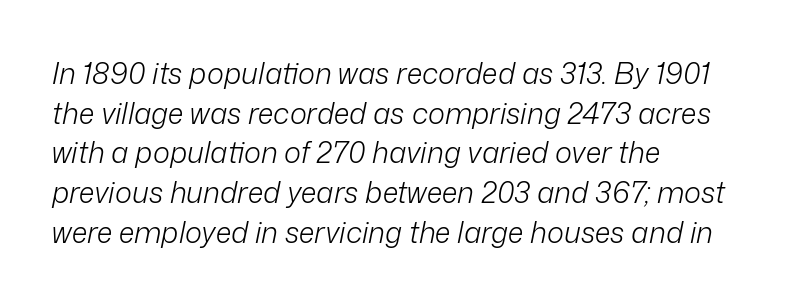
Q: Is the text bold? A: No.
Q: Is the text italic (slanted)? A: Yes, it leans right by about 12 degrees.
Q: Is the text underlined? A: No.
Q: How is the paragraph aligned? A: Left-aligned.
Q: Is the spacing between letters normal or unusually wide? A: Normal.
Q: Is the spacing between lines tight, normal or loose? A: Normal.
Q: Width (condensed, normal, or wide)? A: Normal.
Q: Stroke contrast? A: Low.
Q: x-height? A: Medium.
Q: Monospaced? A: No.
